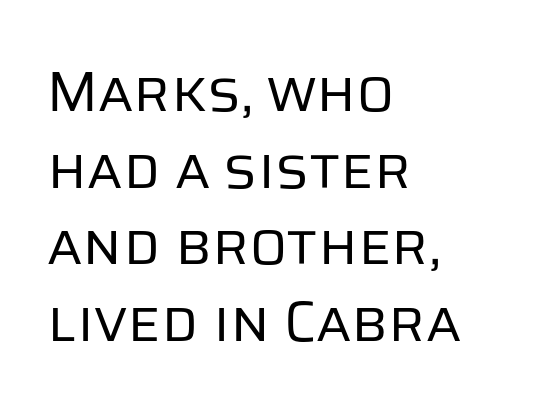
Q: Is the text bold? A: No.
Q: Is the text italic (slanted)? A: No, it is upright.
Q: Is the typeface a serif or a sans-serif typeface? A: Sans-serif.
Q: Is the text underlined? A: No.
Q: How is the paragraph aligned? A: Left-aligned.
Q: Is the spacing between letters normal or unusually wide? A: Normal.
Q: Is the spacing between lines tight, normal or loose? A: Normal.
Q: Width (condensed, normal, or wide)? A: Normal.
Q: Stroke contrast? A: Low.
Q: x-height? A: Large.
Q: Monospaced? A: No.
